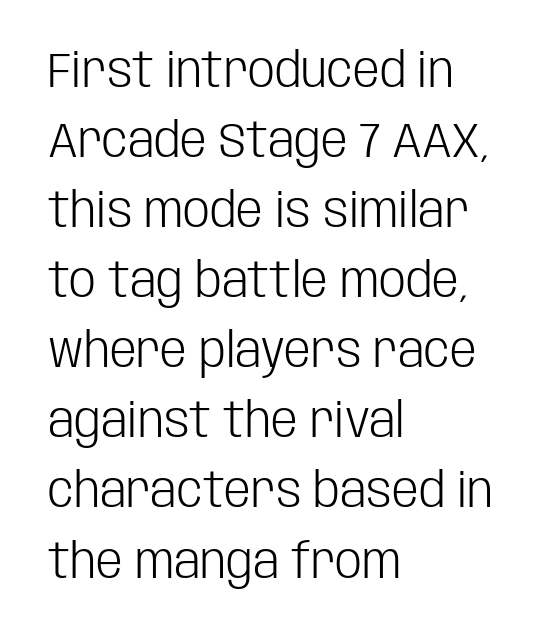
Q: Is the text bold? A: No.
Q: Is the text italic (slanted)? A: No, it is upright.
Q: Is the typeface a serif or a sans-serif typeface? A: Sans-serif.
Q: Is the text underlined? A: No.
Q: How is the paragraph aligned? A: Left-aligned.
Q: Is the spacing between letters normal or unusually wide? A: Normal.
Q: Is the spacing between lines tight, normal or loose? A: Normal.
Q: Width (condensed, normal, or wide)? A: Condensed.
Q: Stroke contrast? A: Low.
Q: x-height? A: Large.
Q: Monospaced? A: No.
